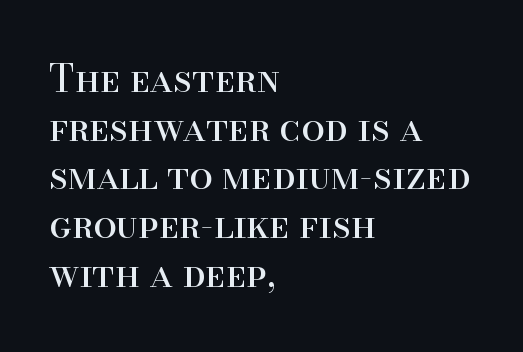
Q: Is the text bold? A: No.
Q: Is the text italic (slanted)? A: No, it is upright.
Q: Is the typeface a serif or a sans-serif typeface? A: Serif.
Q: Is the text underlined? A: No.
Q: How is the paragraph aligned? A: Left-aligned.
Q: Is the spacing between letters normal or unusually wide? A: Normal.
Q: Is the spacing between lines tight, normal or loose? A: Normal.
Q: Width (condensed, normal, or wide)? A: Normal.
Q: Stroke contrast? A: High.
Q: x-height? A: Small.
Q: Monospaced? A: No.
